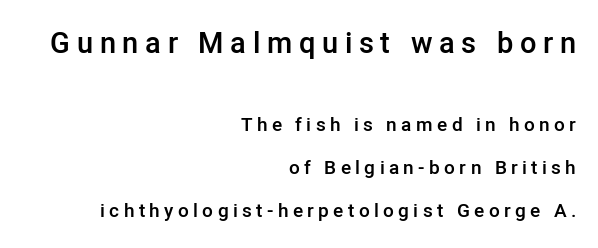
The image shows 29 px semibold sans-serif type, upright; set right-aligned, loose line spacing (2.27x), unusually wide letter spacing (+0.23 em), not underlined; the first (top) block is 1.53x larger; low stroke contrast and a medium x-height.
